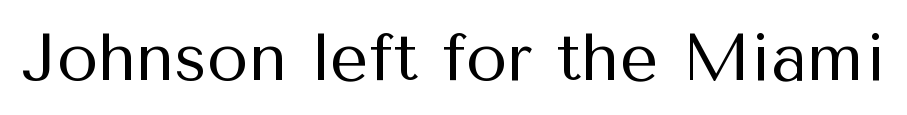
Q: Is the text bold? A: No.
Q: Is the text italic (slanted)? A: No, it is upright.
Q: Is the typeface a serif or a sans-serif typeface? A: Sans-serif.
Q: Is the text underlined? A: No.
Q: Is the spacing between letters normal or unusually wide? A: Normal.
Q: Width (condensed, normal, or wide)? A: Normal.
Q: Stroke contrast? A: Medium.
Q: x-height? A: Medium.
Q: Monospaced? A: No.
